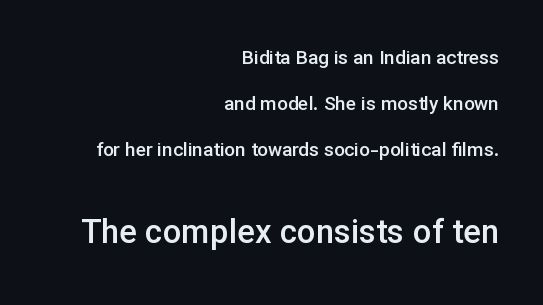
The image shows 33 px semibold sans-serif type, upright; set right-aligned, loose line spacing (2.43x), normal letter spacing, not underlined; the second (bottom) block is 1.74x larger; low stroke contrast and a medium x-height.
